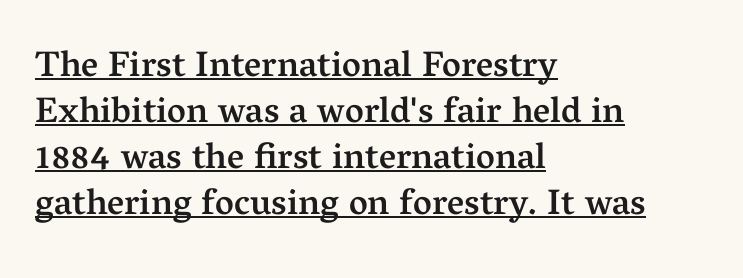
The image shows 36 px semibold serif type, upright; set left-aligned, normal line spacing (1.28x), normal letter spacing, underlined; medium stroke contrast and a medium x-height.
